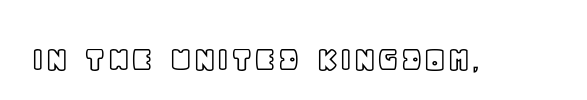
You could not count columns in this text — the font is proportionally spaced. No italicization has been applied; the sample stays upright. The specimen omits any rule beneath the text block's lines. Nobody touched the tracking dial on this one.
